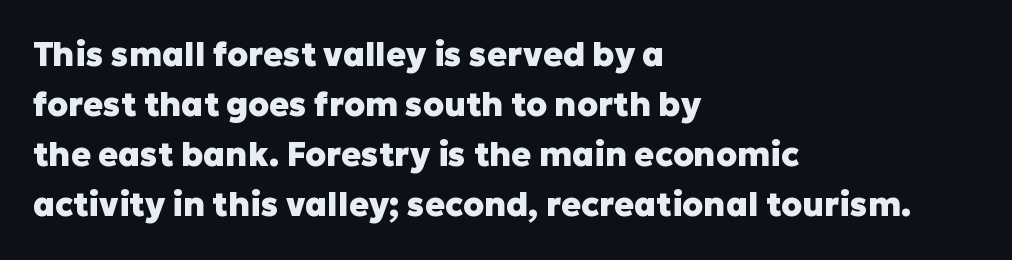
Underline: absent. Every stem runs plumb, perpendicular to the baseline. One-word summary of the alignment: left. Is this a fixed-width face? No — the glyphs have proportional, varying widths. Caption: bold face, heavy strokes.
